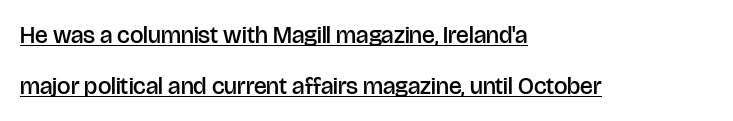
{"italic": "no", "bold": "semi", "underline": "yes", "align": "left", "line_spacing": "loose", "line_spacing_ratio": 2.11, "letter_spacing": "normal", "letter_spacing_em": 0.0, "glyph_px": 24}
